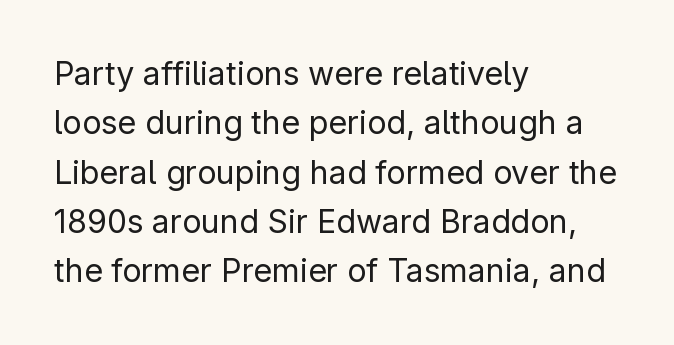
{"serif": "no", "italic": "no", "bold": "no", "weight": "regular", "width": "normal", "stroke_contrast": "low", "x_height": "medium", "monospaced": "no", "underline": "no", "align": "left", "line_spacing": "normal", "line_spacing_ratio": 1.54, "letter_spacing": "normal", "letter_spacing_em": 0.0, "glyph_px": 32}
